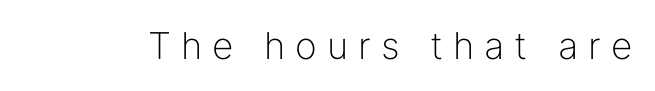
{"serif": "no", "italic": "no", "bold": "no", "weight": "light", "width": "normal", "stroke_contrast": "low", "x_height": "medium", "monospaced": "no", "underline": "no", "letter_spacing": "wide", "letter_spacing_em": 0.27, "glyph_px": 37}
